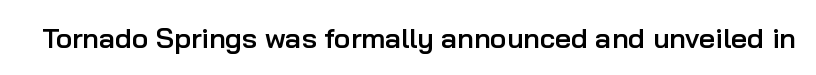
A bit beefed up — I'd call it semibold rather than bold. Look at the tracking — it's just the regular setting, nothing added. The space beneath each line is pristine and unruled. Varying glyph widths throughout — classic text-font behaviour. Typographically, this falls in the sans-serif category.
